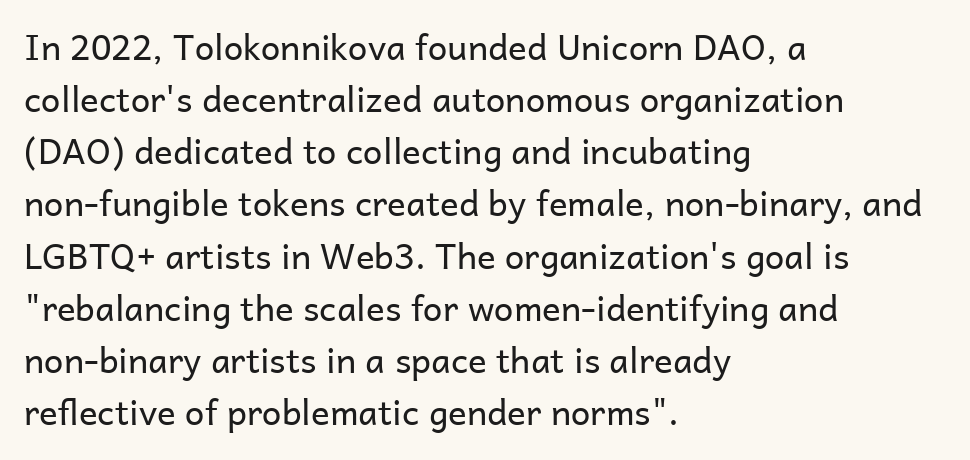
{"serif": "no", "italic": "no", "bold": "no", "weight": "regular", "width": "normal", "stroke_contrast": "low", "x_height": "medium", "monospaced": "no", "underline": "no", "align": "left", "line_spacing": "normal", "line_spacing_ratio": 1.49, "letter_spacing": "normal", "letter_spacing_em": 0.0, "glyph_px": 35}
